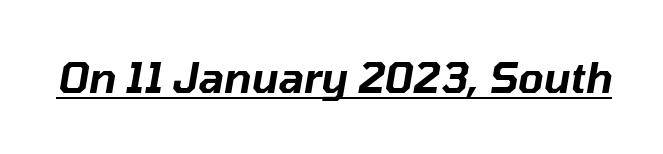
{"italic": "yes", "lean": "right", "slant_degrees": 10, "width": "normal", "stroke_contrast": "low", "x_height": "medium", "monospaced": "no", "underline": "yes", "letter_spacing": "normal", "letter_spacing_em": 0.0, "glyph_px": 41}
